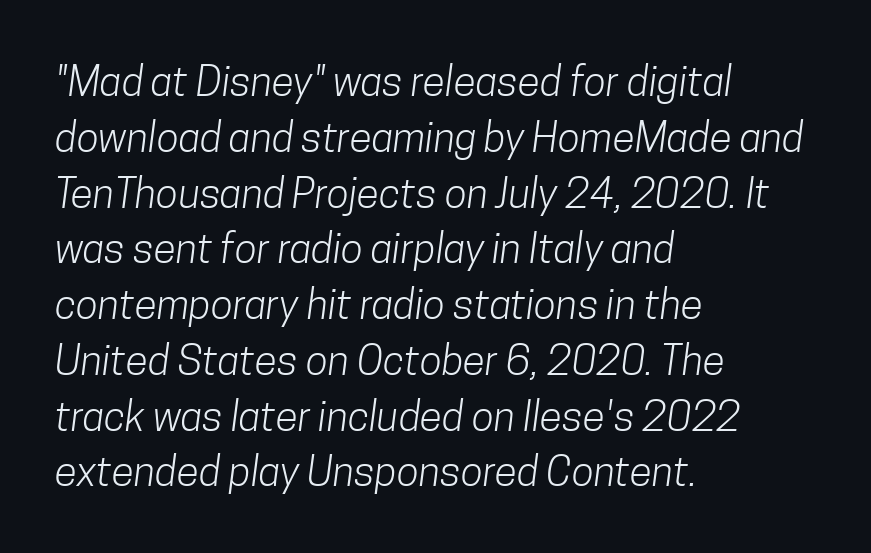
Nothing sits at the stroke ends, so this counts as sans-serif. Here the designer chose a conventional face with non-uniform glyph widths. How would I describe the line gaps? Plain and ordinary. Compared with a centered layout, this one pins lines to the left instead. Think standard paragraph weight, or any step lighter than that.
